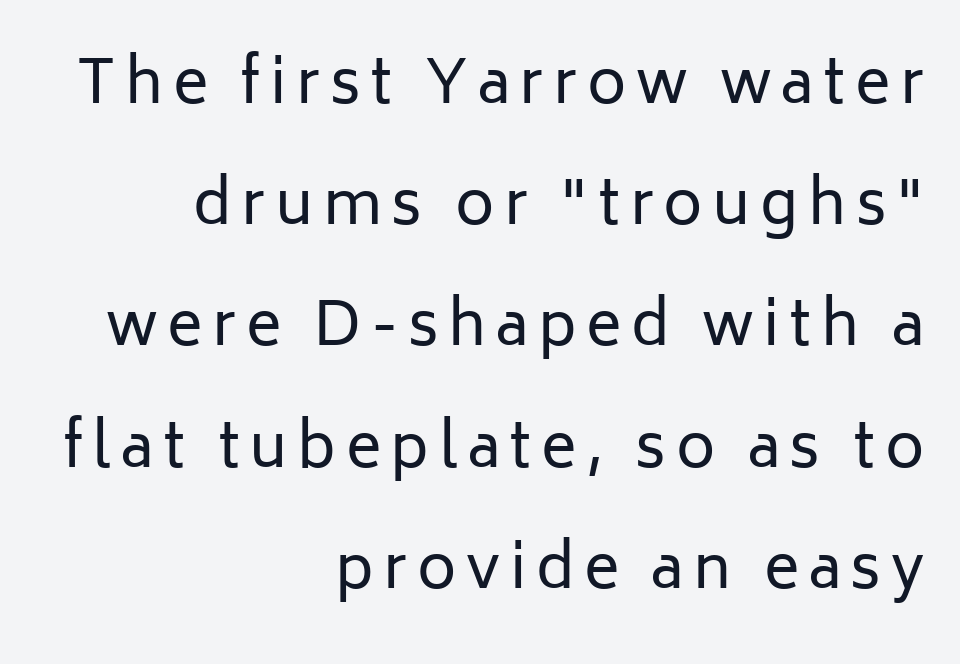
The image shows 60 px regular-weight sans-serif type, upright; set right-aligned, loose line spacing (2.02x), not underlined; low stroke contrast and a medium x-height.
